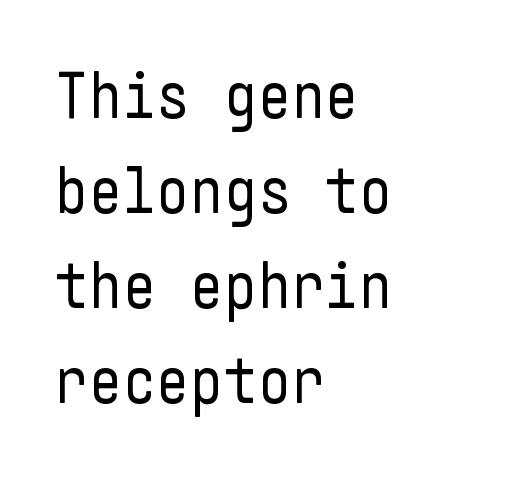
Q: Is the text bold? A: No.
Q: Is the text italic (slanted)? A: No, it is upright.
Q: Is the typeface a serif or a sans-serif typeface? A: Sans-serif.
Q: Is the text underlined? A: No.
Q: How is the paragraph aligned? A: Left-aligned.
Q: Is the spacing between letters normal or unusually wide? A: Normal.
Q: Is the spacing between lines tight, normal or loose? A: Normal.
Q: Width (condensed, normal, or wide)? A: Condensed.
Q: Stroke contrast? A: Low.
Q: x-height? A: Medium.
